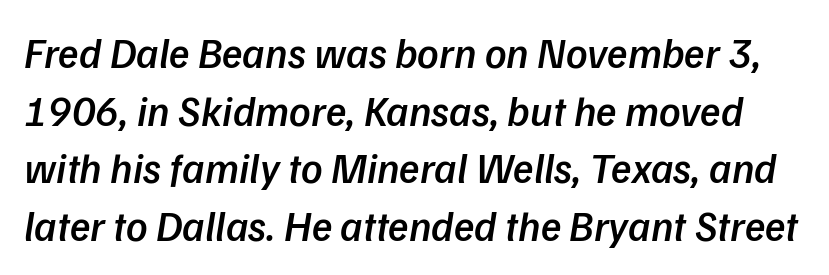
The image shows 42 px semibold type, italic (leaning right); set normal line spacing (1.37x), normal letter spacing, not underlined; low stroke contrast and a medium x-height.
